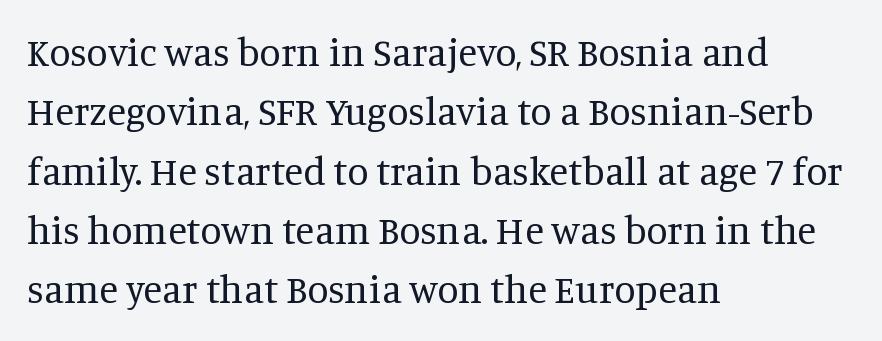
The image shows 39 px regular-weight serif type, upright; set left-aligned, normal line spacing (1.52x), normal letter spacing, not underlined; medium stroke contrast and a large x-height.
